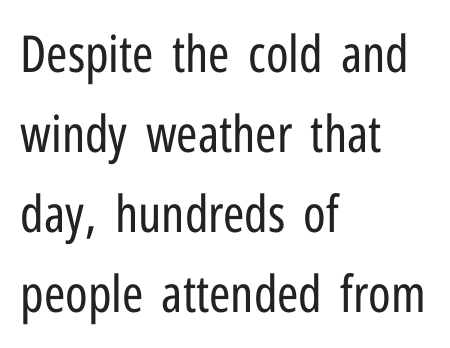
{"serif": "no", "italic": "no", "bold": "no", "weight": "regular", "width": "condensed", "stroke_contrast": "low", "x_height": "medium", "monospaced": "no", "underline": "no", "align": "left", "line_spacing": "normal", "line_spacing_ratio": 1.57, "letter_spacing": "normal", "letter_spacing_em": 0.0, "glyph_px": 51}
